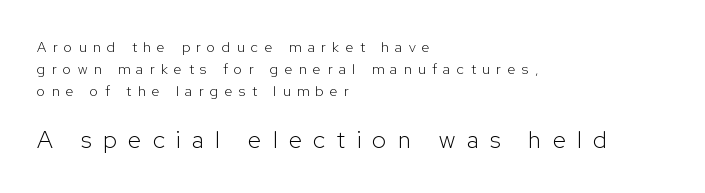
Where is the straight margin? On the left. The font's upright variant was chosen for this text. The rendering inserts visible extra space after every character. Is this a heavy cut? Hardly; it is regular or lighter. The lines sit at an ordinary, default distance from one another.
